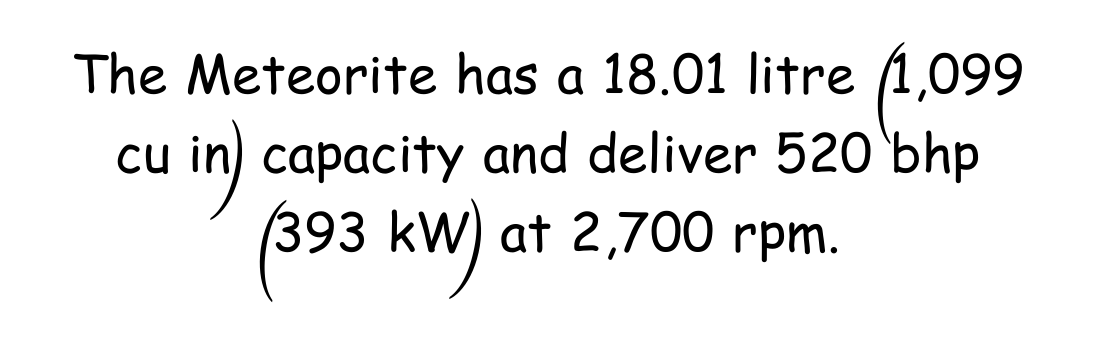
Q: Is the text bold? A: No.
Q: Is the text italic (slanted)? A: No, it is upright.
Q: Is the typeface a serif or a sans-serif typeface? A: Sans-serif.
Q: Is the text underlined? A: No.
Q: How is the paragraph aligned? A: Centered.
Q: Is the spacing between letters normal or unusually wide? A: Normal.
Q: Is the spacing between lines tight, normal or loose? A: Normal.
Q: Width (condensed, normal, or wide)? A: Condensed.
Q: Stroke contrast? A: Low.
Q: x-height? A: Medium.
Q: Monospaced? A: No.
